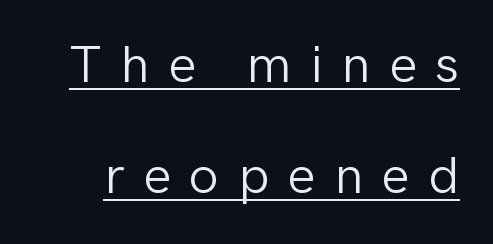
{"serif": "no", "italic": "no", "bold": "no", "weight": "light", "width": "normal", "stroke_contrast": "low", "x_height": "medium", "monospaced": "no", "underline": "yes", "line_spacing": "loose", "line_spacing_ratio": 2.1, "letter_spacing": "wide", "letter_spacing_em": 0.35, "glyph_px": 53}
